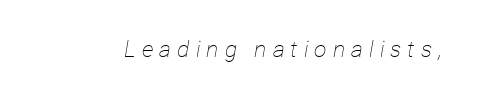
Q: Is the text bold? A: No.
Q: Is the text italic (slanted)? A: Yes, it leans right by about 12 degrees.
Q: Is the text underlined? A: No.
Q: Is the spacing between letters normal or unusually wide? A: Unusually wide.
